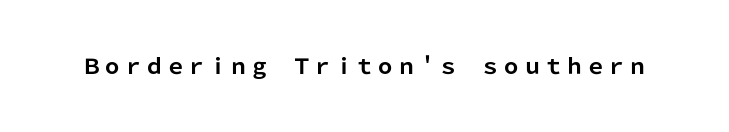
Q: Is the text bold? A: Yes.
Q: Is the text italic (slanted)? A: No, it is upright.
Q: Is the text underlined? A: No.
Q: Is the spacing between letters normal or unusually wide? A: Normal.
